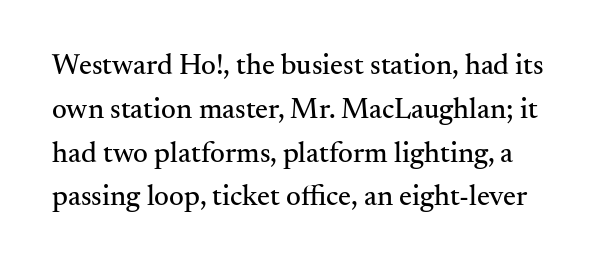
The image shows 29 px serif type, upright; set normal line spacing (1.51x), normal letter spacing, not underlined; medium stroke contrast and a small x-height.
